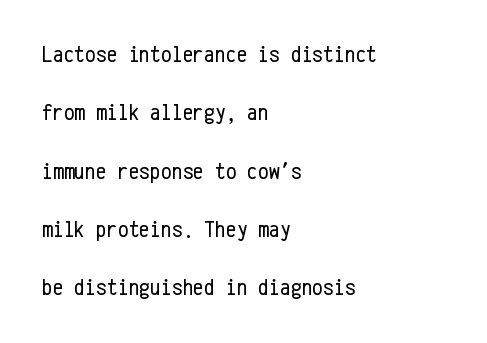
The image shows 24 px text type, upright; set left-aligned, loose line spacing (2.43x), normal letter spacing, not underlined.
